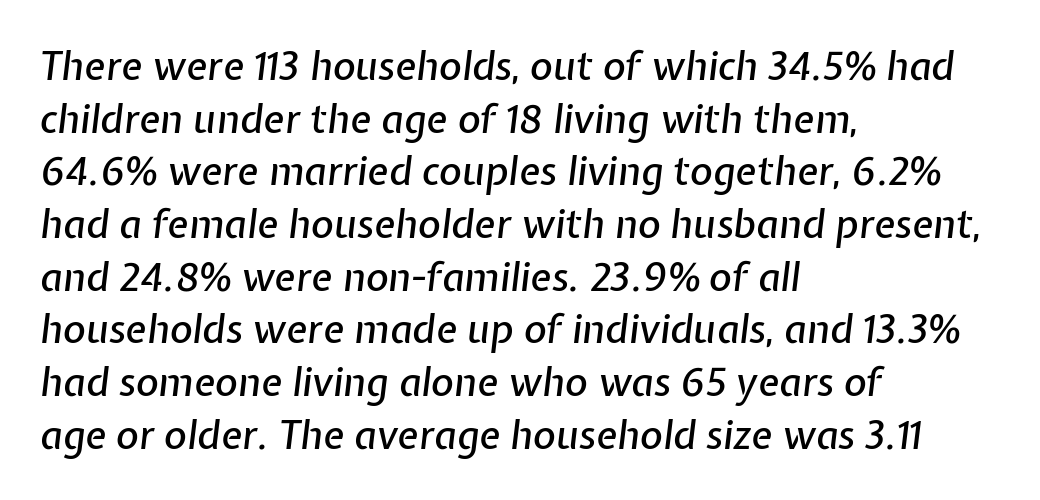
The image shows 39 px text type, italic (leaning right); set left-aligned, normal line spacing (1.35x), normal letter spacing, not underlined; low stroke contrast and a medium x-height.
